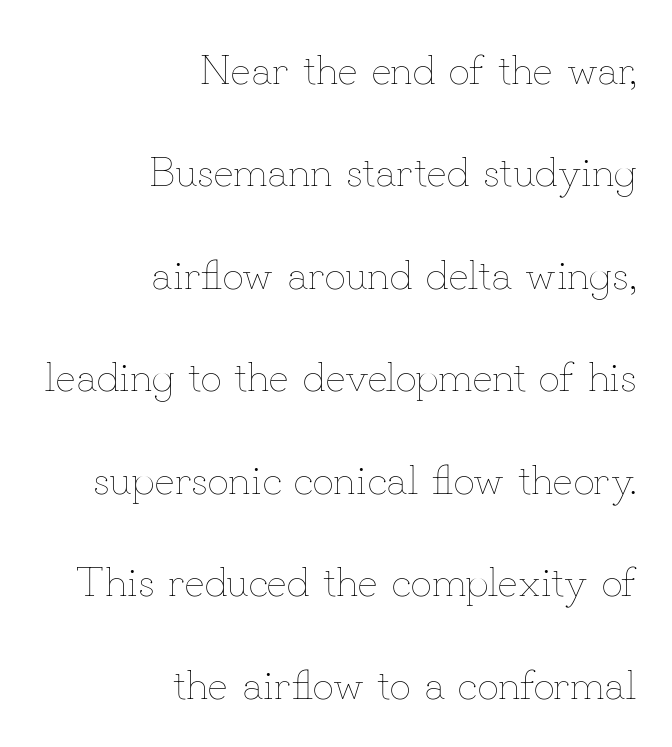
The image shows 42 px thin type, upright; set right-aligned, loose line spacing (2.44x), normal letter spacing, not underlined; low stroke contrast and a small x-height.
